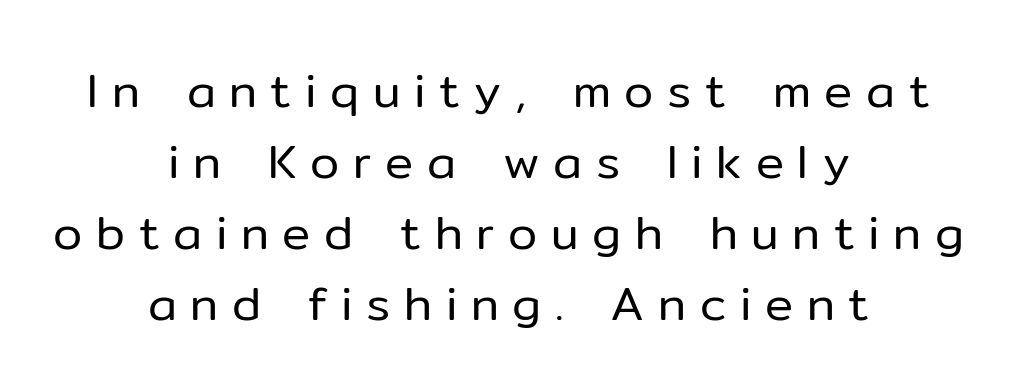
Q: Is the text bold? A: No.
Q: Is the text italic (slanted)? A: No, it is upright.
Q: Is the typeface a serif or a sans-serif typeface? A: Sans-serif.
Q: Is the text underlined? A: No.
Q: How is the paragraph aligned? A: Centered.
Q: Is the spacing between letters normal or unusually wide? A: Unusually wide.
Q: Is the spacing between lines tight, normal or loose? A: Normal.
Q: Width (condensed, normal, or wide)? A: Normal.
Q: Stroke contrast? A: Low.
Q: x-height? A: Medium.
Q: Monospaced? A: No.
